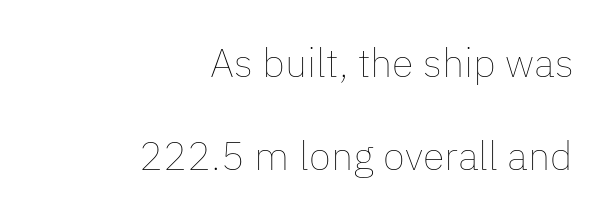
Q: Is the text bold? A: No.
Q: Is the text italic (slanted)? A: No, it is upright.
Q: Is the text underlined? A: No.
Q: How is the paragraph aligned? A: Right-aligned.
Q: Is the spacing between letters normal or unusually wide? A: Normal.
Q: Is the spacing between lines tight, normal or loose? A: Loose.
Q: Width (condensed, normal, or wide)? A: Normal.
Q: Stroke contrast? A: Low.
Q: x-height? A: Medium.
Q: Monospaced? A: No.
